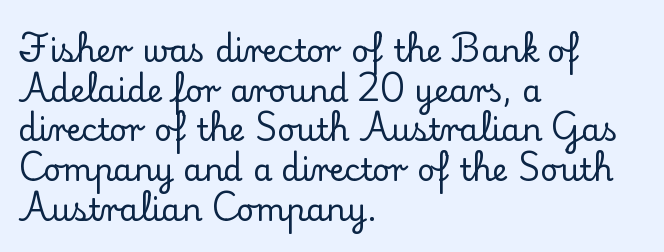
Here the glyphs are tracked normally, forming tight word shapes. Character widths vary here, with narrow letters taking less room than wide ones. The designer went with a serif here, giving each stem small feet. Lines of text with bare space underneath. The vertical gap from one line to the next is medium.
